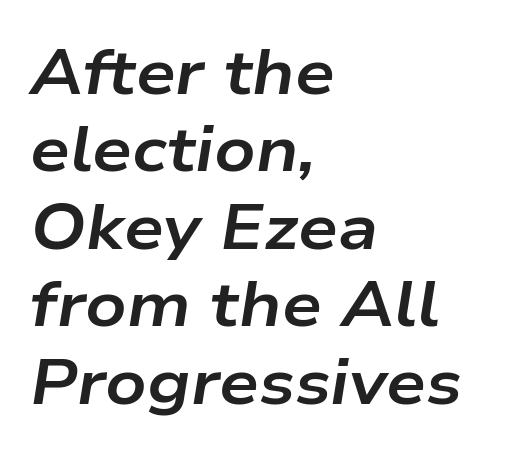
Q: Is the text bold? A: Yes.
Q: Is the text italic (slanted)? A: Yes, it leans right by about 9 degrees.
Q: Is the text underlined? A: No.
Q: How is the paragraph aligned? A: Left-aligned.
Q: Is the spacing between letters normal or unusually wide? A: Normal.
Q: Width (condensed, normal, or wide)? A: Wide.
Q: Stroke contrast? A: Low.
Q: x-height? A: Medium.
Q: Monospaced? A: No.
